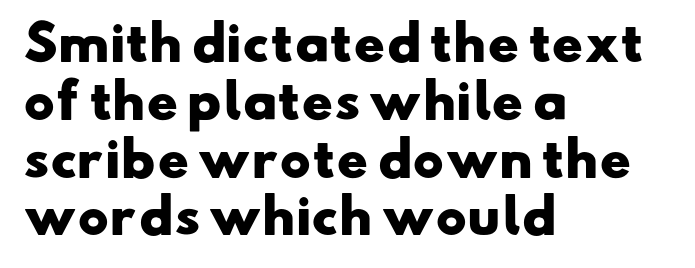
Q: Is the text bold? A: Yes.
Q: Is the typeface a serif or a sans-serif typeface? A: Sans-serif.
Q: Is the text underlined? A: No.
Q: How is the paragraph aligned? A: Left-aligned.
Q: Is the spacing between letters normal or unusually wide? A: Normal.
Q: Width (condensed, normal, or wide)? A: Wide.
Q: Stroke contrast? A: Low.
Q: x-height? A: Small.
Q: Monospaced? A: No.
